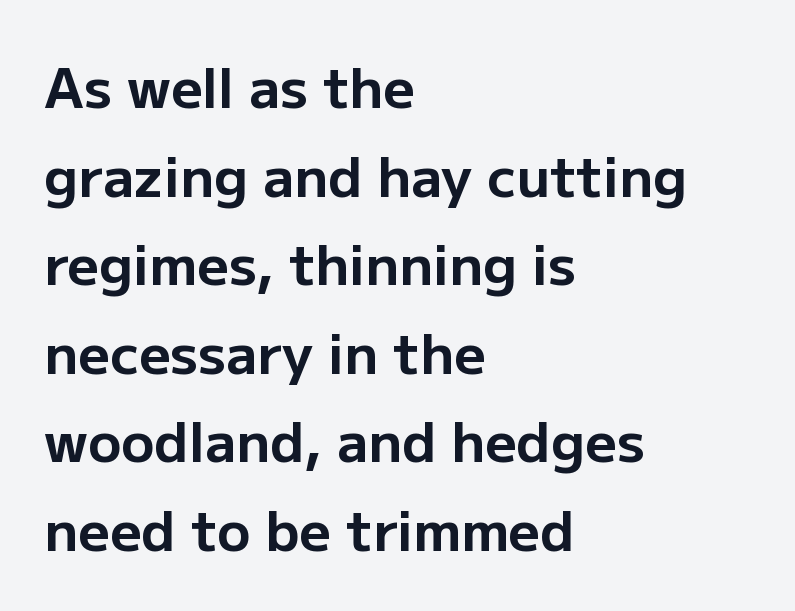
Do the characters align in a grid? No, the font is proportional. Classification — sans serif. The axis of the letterforms is exactly vertical. The sample has been set heavy, in full bold. How are the letters spaced? Ordinarily, with no added tracking. The space beneath each line is pristine and unruled.
